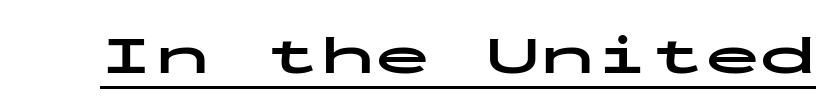
Q: Is the text bold? A: Yes.
Q: Is the text italic (slanted)? A: No, it is upright.
Q: Is the typeface a serif or a sans-serif typeface? A: Sans-serif.
Q: Is the text underlined? A: Yes.
Q: Is the spacing between letters normal or unusually wide? A: Normal.
Q: Width (condensed, normal, or wide)? A: Wide.
Q: Stroke contrast? A: Low.
Q: x-height? A: Medium.
Q: Monospaced? A: Yes.
